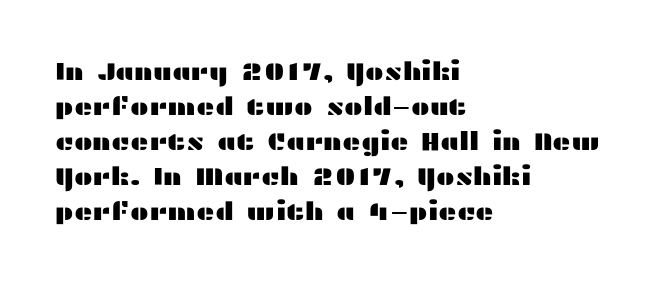
The image shows 25 px text type, upright; set left-aligned, normal line spacing (1.4x), normal letter spacing, not underlined.
